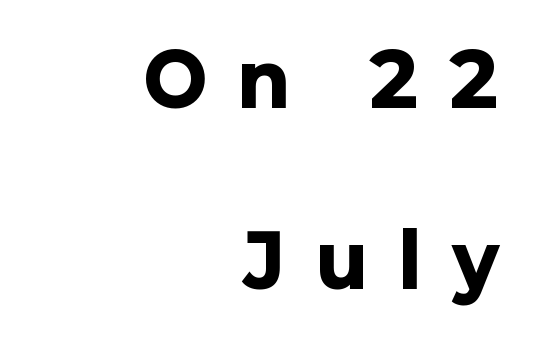
{"serif": "no", "italic": "no", "bold": "yes", "weight": "heavy", "width": "normal", "stroke_contrast": "low", "x_height": "medium", "monospaced": "no", "underline": "no", "align": "right", "line_spacing": "loose", "line_spacing_ratio": 2.48, "letter_spacing": "wide", "letter_spacing_em": 0.43, "glyph_px": 73}
